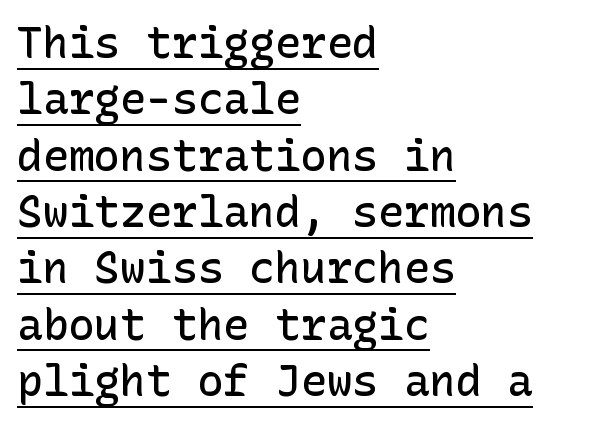
{"serif": "no", "italic": "no", "bold": "semi", "weight": "semibold", "width": "normal", "stroke_contrast": "low", "x_height": "medium", "underline": "yes", "align": "left", "line_spacing": "normal", "line_spacing_ratio": 1.31, "letter_spacing": "normal", "letter_spacing_em": 0.0, "glyph_px": 43}
